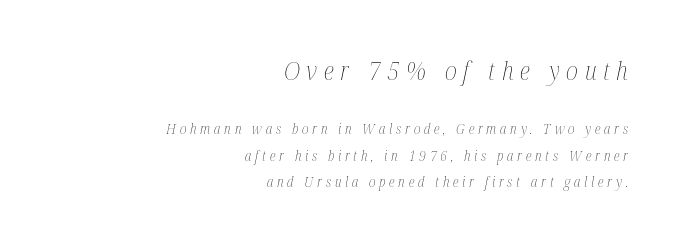
Q: Is the text bold? A: No.
Q: Is the text italic (slanted)? A: Yes, it leans right by about 12 degrees.
Q: Is the text underlined? A: No.
Q: How is the paragraph aligned? A: Right-aligned.
Q: Is the spacing between letters normal or unusually wide? A: Unusually wide.
Q: Which block of text is set in a larger size, the first (top) or the second (bottom)? A: The first (top) one.
